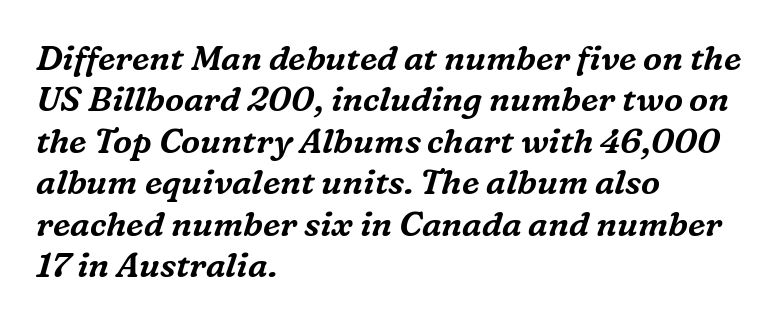
{"serif": "yes", "italic": "yes", "lean": "right", "slant_degrees": 16, "width": "normal", "stroke_contrast": "medium", "x_height": "medium", "monospaced": "no", "underline": "no", "align": "left", "line_spacing_ratio": 1.22, "letter_spacing": "normal", "letter_spacing_em": 0.0, "glyph_px": 34}
